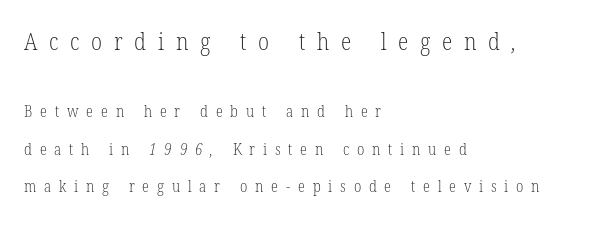
The image shows 24 px text type; set left-aligned, loose line spacing (2.34x), unusually wide letter spacing (+0.49 em), not underlined; the first (top) block is 1.5x larger.
